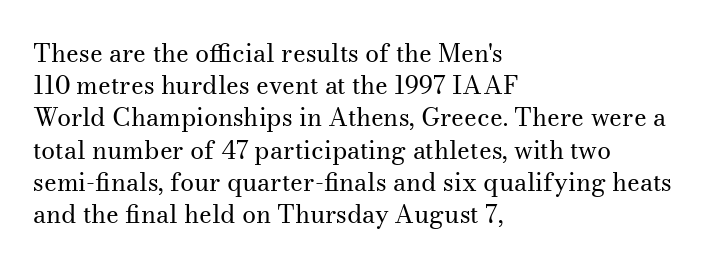
Q: Is the text bold? A: No.
Q: Is the text italic (slanted)? A: No, it is upright.
Q: Is the text underlined? A: No.
Q: How is the paragraph aligned? A: Left-aligned.
Q: Is the spacing between letters normal or unusually wide? A: Normal.
Q: Is the spacing between lines tight, normal or loose? A: Normal.
